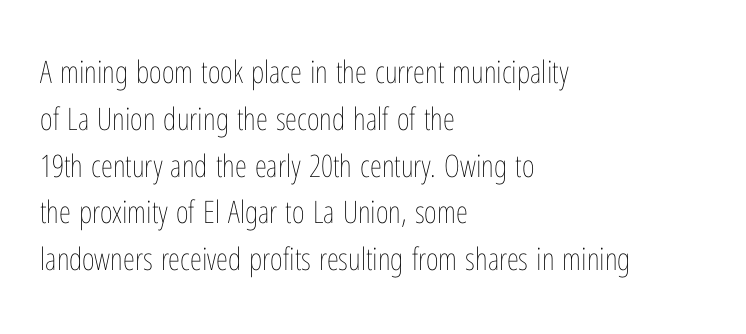
{"italic": "no", "bold": "no", "weight": "thin", "width": "condensed", "stroke_contrast": "low", "x_height": "medium", "monospaced": "no", "underline": "no", "align": "left", "line_spacing": "normal", "line_spacing_ratio": 1.51, "letter_spacing": "normal", "letter_spacing_em": 0.0, "glyph_px": 31}
